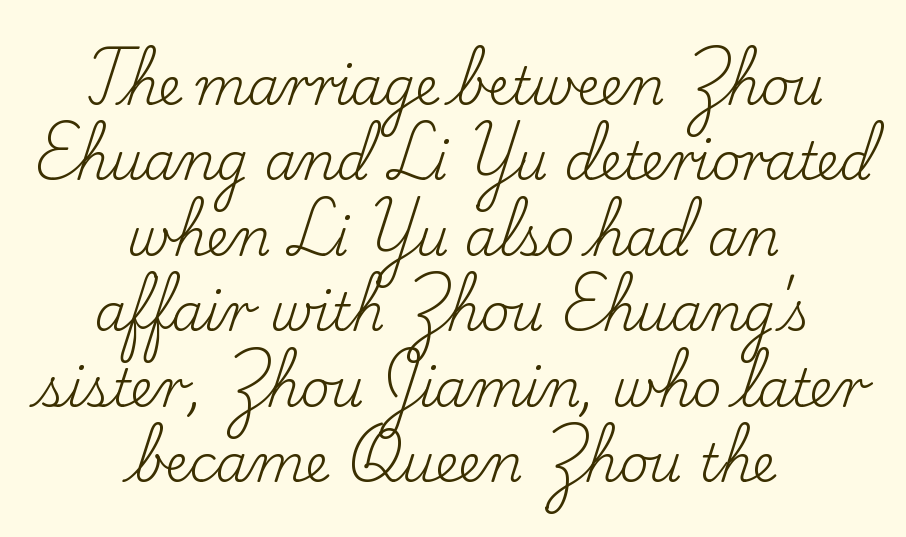
The image shows 51 px regular-weight serif type; set centered, normal line spacing (1.48x), normal letter spacing, not underlined; low stroke contrast and a small x-height.
